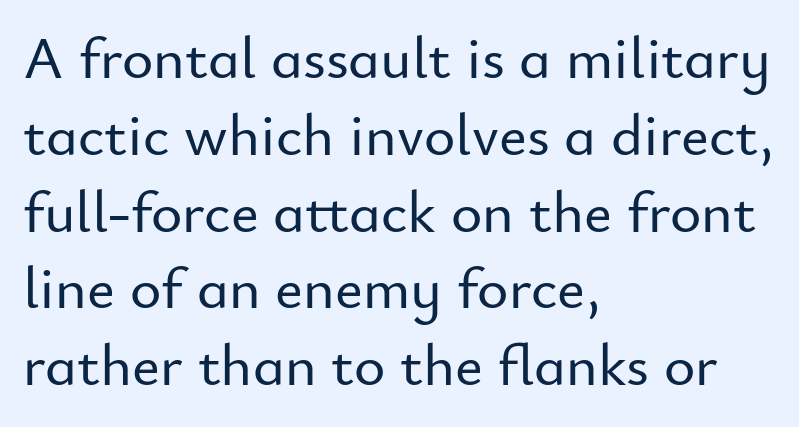
{"serif": "no", "italic": "no", "width": "normal", "stroke_contrast": "low", "x_height": "small", "monospaced": "no", "underline": "no", "align": "left", "line_spacing": "normal", "line_spacing_ratio": 1.28, "letter_spacing": "normal", "letter_spacing_em": 0.0, "glyph_px": 60}
